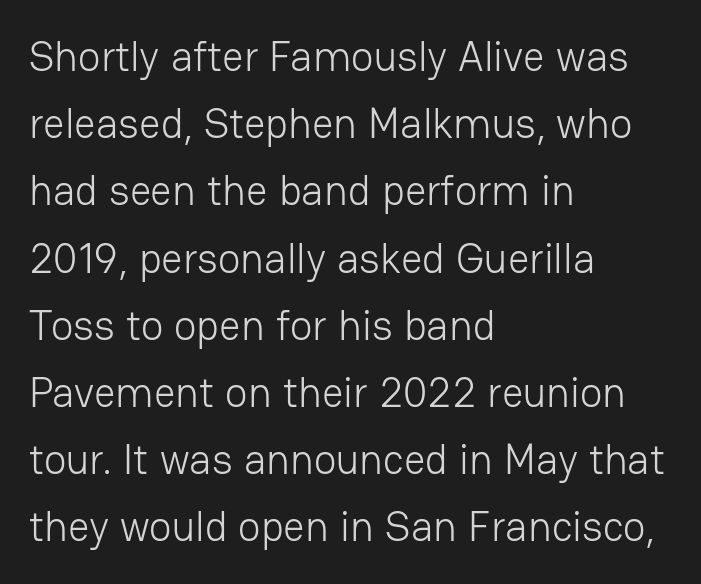
The image shows 42 px light sans-serif type, upright; set left-aligned, normal line spacing (1.6x), normal letter spacing, not underlined; low stroke contrast and a medium x-height.
